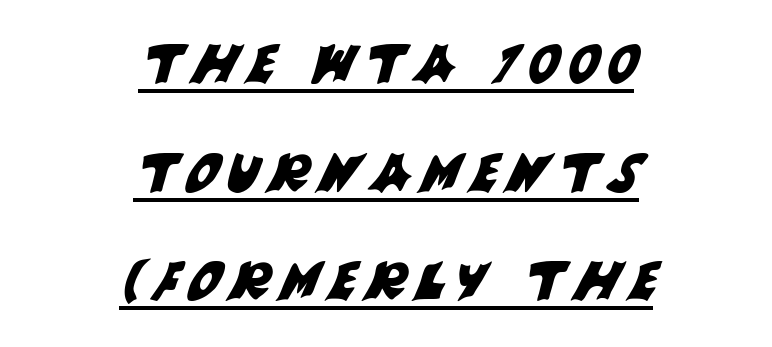
{"serif": "no", "width": "normal", "stroke_contrast": "medium", "x_height": "large", "monospaced": "no", "underline": "yes", "align": "center", "line_spacing": "loose", "line_spacing_ratio": 2.05, "glyph_px": 53}
